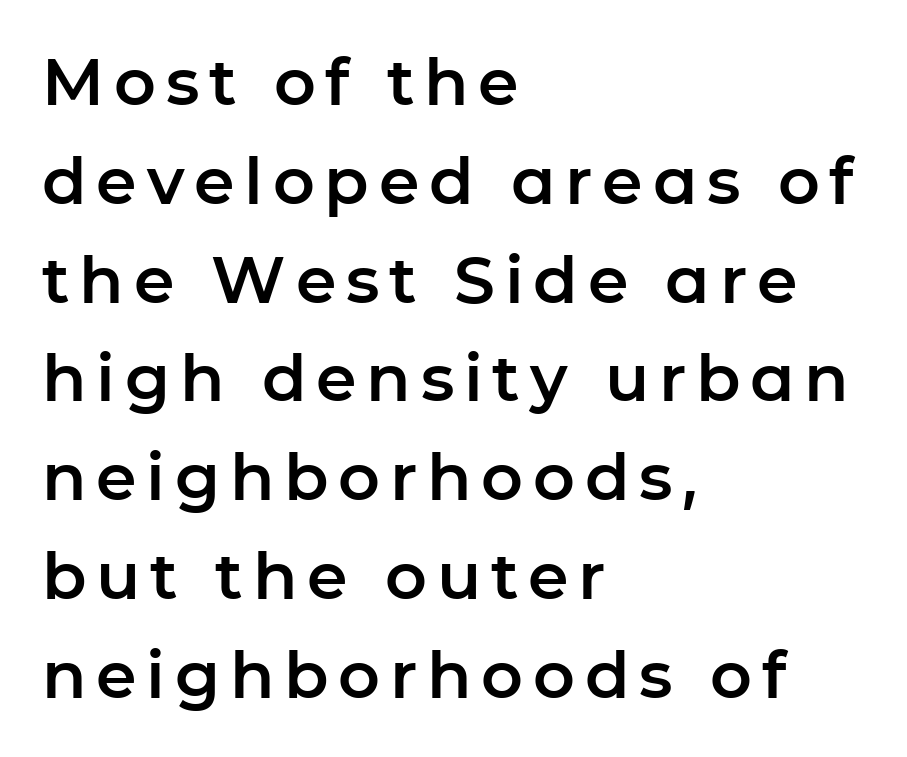
{"serif": "no", "italic": "no", "width": "normal", "stroke_contrast": "low", "x_height": "medium", "monospaced": "no", "underline": "no", "align": "left", "line_spacing": "normal", "line_spacing_ratio": 1.52, "glyph_px": 65}
